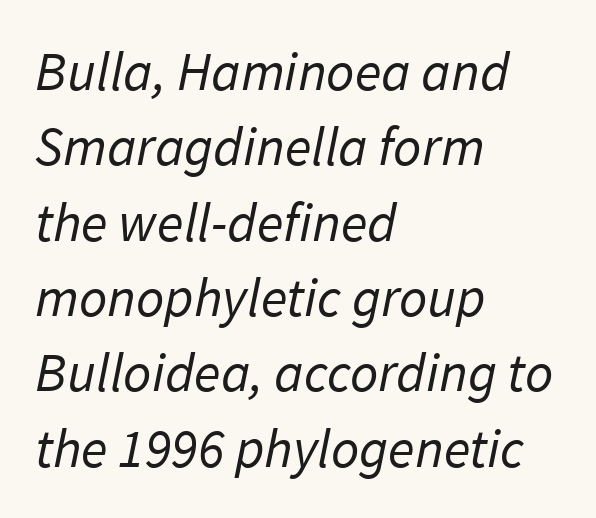
{"serif": "no", "bold": "no", "weight": "regular", "width": "normal", "stroke_contrast": "low", "x_height": "medium", "monospaced": "no", "underline": "no", "align": "left", "line_spacing": "normal", "line_spacing_ratio": 1.37, "letter_spacing": "normal", "letter_spacing_em": 0.0, "glyph_px": 55}
